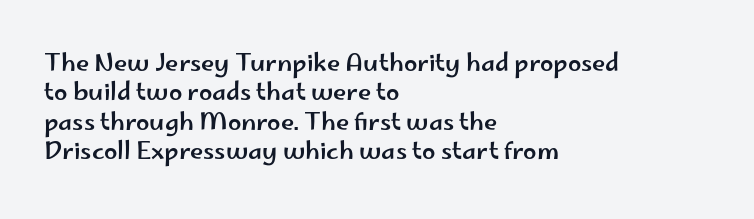
The image shows 24 px text type, upright; set left-aligned, line spacing 1.22x, normal letter spacing, not underlined.
